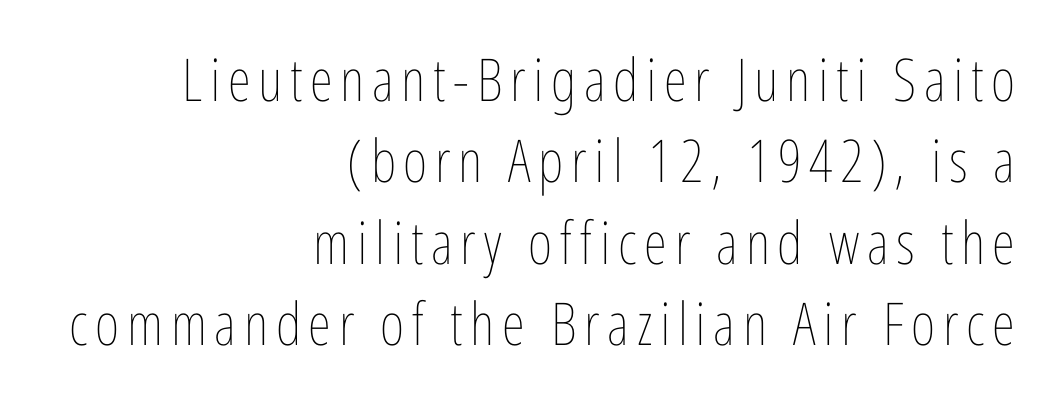
The image shows 59 px thin, condensed type, upright; set right-aligned, normal line spacing (1.38x), not underlined; low stroke contrast and a medium x-height.
